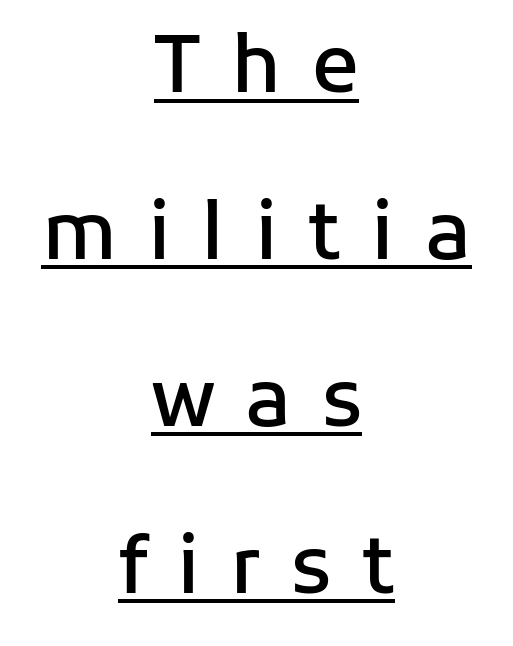
{"serif": "no", "italic": "no", "bold": "semi", "weight": "semibold", "width": "normal", "stroke_contrast": "low", "x_height": "medium", "monospaced": "no", "underline": "yes", "align": "center", "line_spacing": "loose", "line_spacing_ratio": 2.14, "letter_spacing": "wide", "letter_spacing_em": 0.39, "glyph_px": 78}
